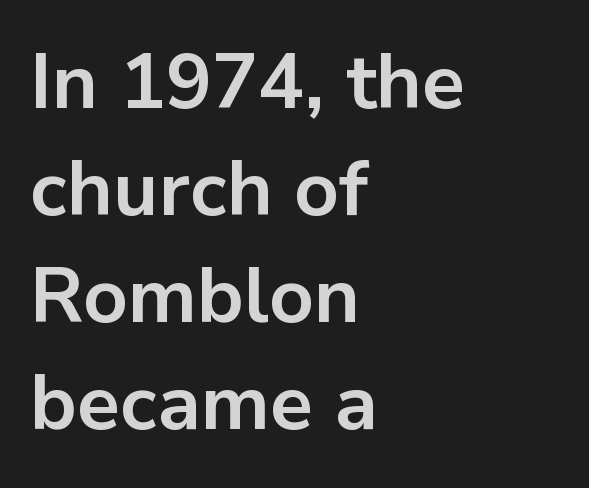
The axis of the letterforms is exactly vertical. Horizontally, the lines are justified to the leading edge only. The strokes are fattened all the way to bold. The passage shown has conventional tracking throughout.
